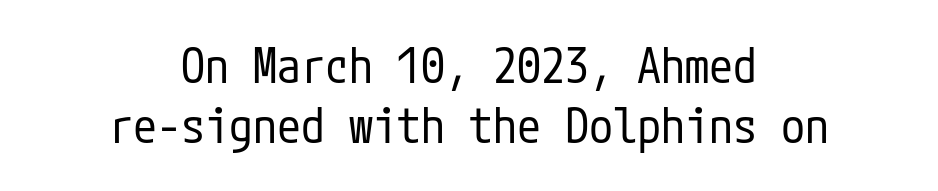
Type style note: lacks serifs. The designer left line spacing at the default. These lines are centered, leaving both edges ragged. The passage shown is not underscored anywhere.
